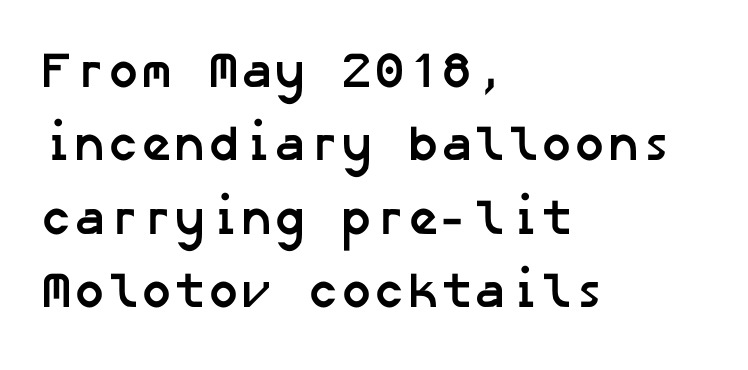
The image shows 50 px semibold sans-serif type; set left-aligned, normal line spacing (1.47x), normal letter spacing, not underlined; low stroke contrast and a medium x-height.
